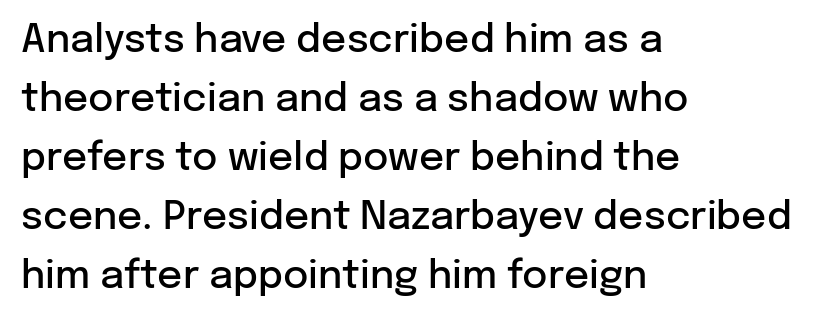
Anything drawn beneath the words? Only blank space. The block of text has a typical density, with ordinary space between rows. Think of a printed novel: that variable character pitch is what you see here. Stroke thickness is moderately raised; the sample reads as semibold.
